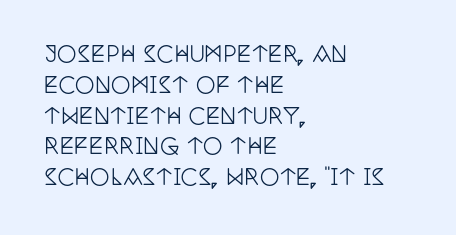
Q: Is the text italic (slanted)? A: No, it is upright.
Q: Is the text underlined? A: No.
Q: How is the paragraph aligned? A: Left-aligned.
Q: Is the spacing between letters normal or unusually wide? A: Normal.
Q: Is the spacing between lines tight, normal or loose? A: Normal.
